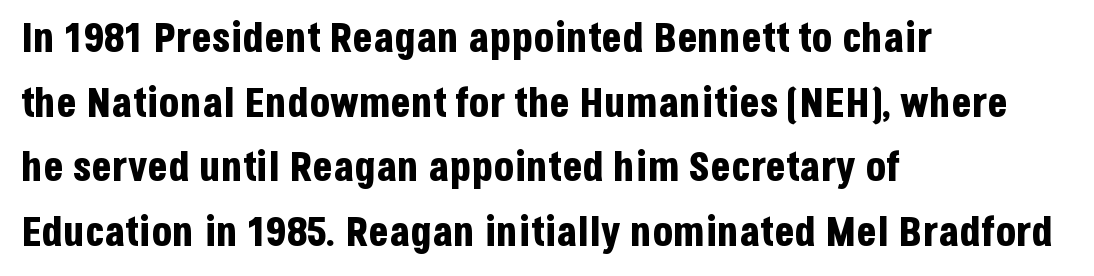
Q: Is the text bold? A: Yes.
Q: Is the text italic (slanted)? A: No, it is upright.
Q: Is the typeface a serif or a sans-serif typeface? A: Sans-serif.
Q: Is the text underlined? A: No.
Q: How is the paragraph aligned? A: Left-aligned.
Q: Is the spacing between letters normal or unusually wide? A: Normal.
Q: Is the spacing between lines tight, normal or loose? A: Normal.
Q: Width (condensed, normal, or wide)? A: Condensed.
Q: Stroke contrast? A: Low.
Q: x-height? A: Large.
Q: Monospaced? A: No.
